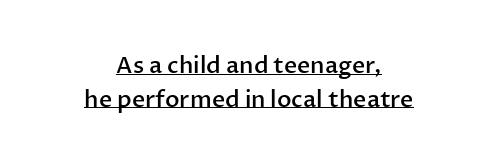
The image shows 23 px text type, upright; set centered, normal line spacing (1.46x), normal letter spacing, underlined.
